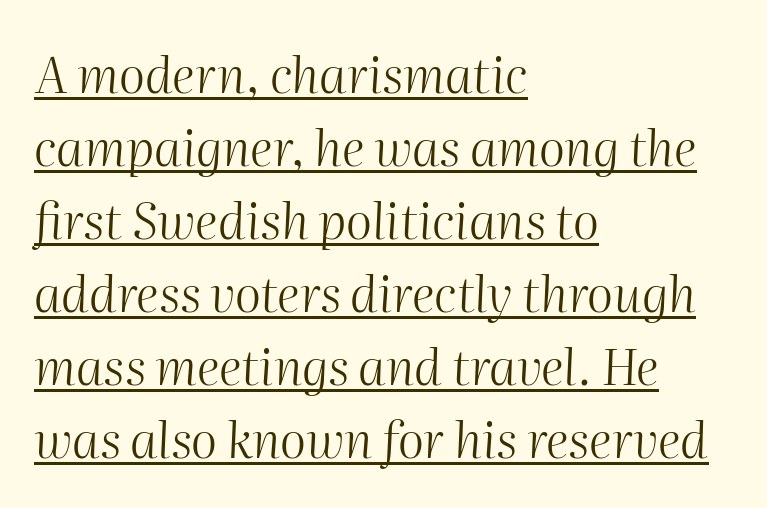
The image shows 50 px light type, italic (leaning right); set left-aligned, normal line spacing (1.46x), normal letter spacing, underlined; medium stroke contrast and a medium x-height.
